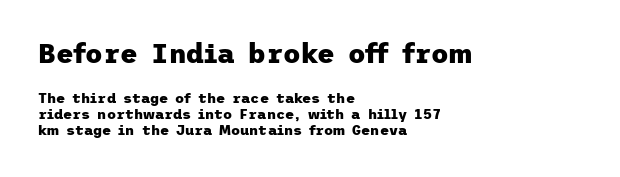
Q: Is the text bold? A: Yes.
Q: Is the text italic (slanted)? A: No, it is upright.
Q: Is the text underlined? A: No.
Q: How is the paragraph aligned? A: Left-aligned.
Q: Is the spacing between letters normal or unusually wide? A: Normal.
Q: Is the spacing between lines tight, normal or loose? A: Tight.
Q: Which block of text is set in a larger size, the first (top) or the second (bottom)? A: The first (top) one.
